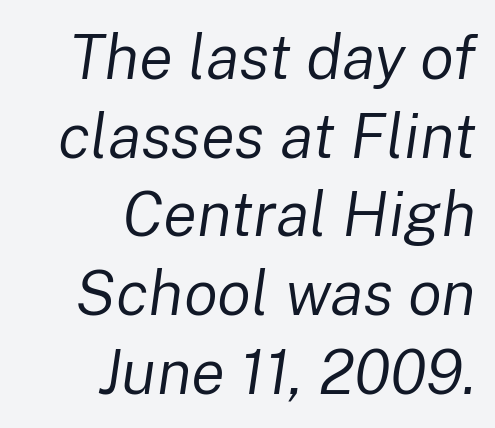
{"italic": "yes", "lean": "right", "slant_degrees": 8, "bold": "no", "weight": "regular", "width": "normal", "stroke_contrast": "low", "x_height": "medium", "monospaced": "no", "underline": "no", "align": "right", "line_spacing": "normal", "line_spacing_ratio": 1.25, "letter_spacing": "normal", "letter_spacing_em": 0.0, "glyph_px": 63}
